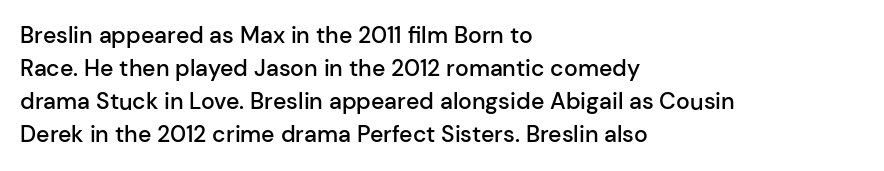
Default kerning and tracking; the words read as compact shapes. Quick note: interline space is typical. This rendering features lettering with no underline. Left-aligned paragraph, ragged on the right. The strokes are fattened partway — semibold, not bold. Italic: no, the glyphs are upright roman.
